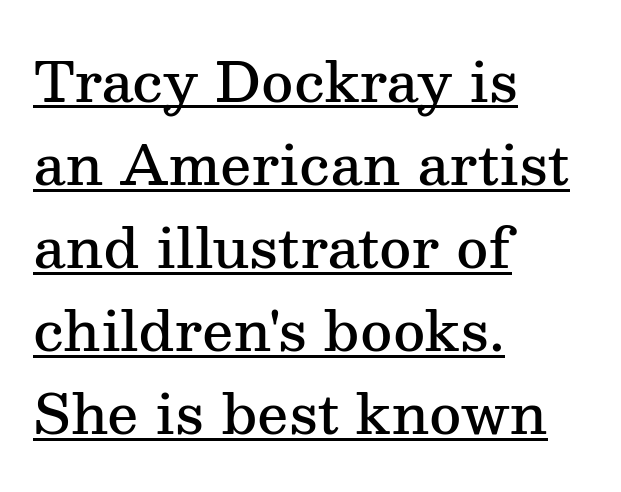
Character widths vary here, with narrow letters taking less room than wide ones. The space between consecutive lines is moderate. What decoration does the sample have? An underline. This rendering leaves character spacing at its baseline value. If you drew a ruler down the left edge, every line would touch it. Stems and bowls a touch heavier than normal — semibold.
